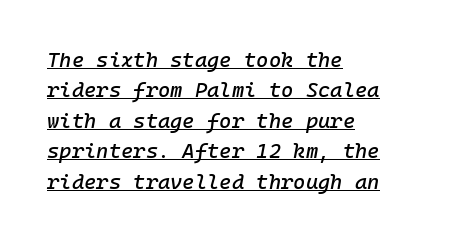
The image shows 21 px text type, italic (leaning right); set left-aligned, normal line spacing (1.45x), normal letter spacing, underlined.
